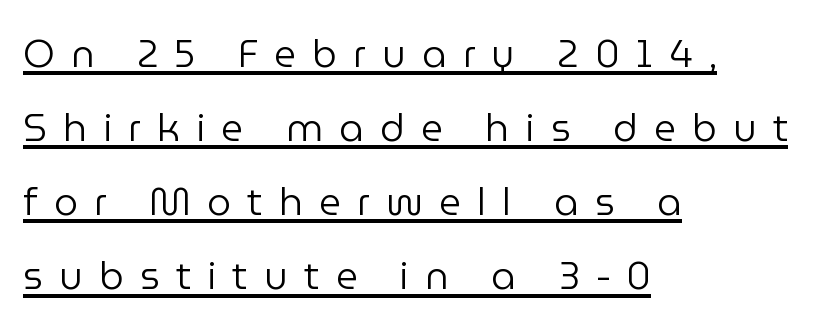
Looks like someone drew a line under every word here. Nope, not italic — everything's standing straight. Each letter keeps its own natural width here, so spacing adapts to shape. The rendering inserts visible extra space after every character. Is the block centered? No — it sits flush against the left margin.
